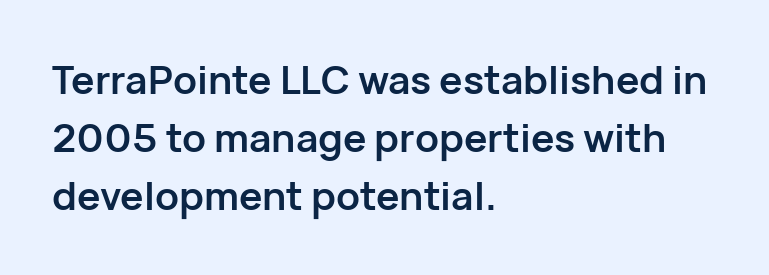
{"serif": "no", "italic": "no", "bold": "yes", "weight": "semibold", "width": "normal", "stroke_contrast": "low", "x_height": "medium", "monospaced": "no", "underline": "no", "align": "left", "line_spacing": "normal", "line_spacing_ratio": 1.49, "letter_spacing": "normal", "letter_spacing_em": 0.0, "glyph_px": 39}
